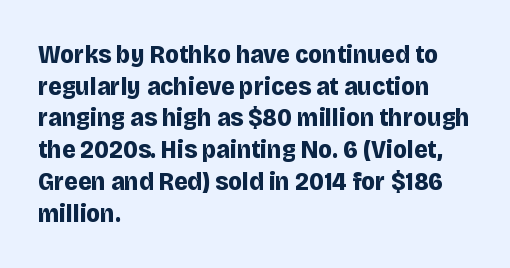
I'd describe the lettering as bold — thick and assertive. Words appear dense and cohesive because spacing is normal. Reading down the block, your eye returns to a fixed left position each line. The lettering holds an erect, upright posture throughout. Descender tails drop into unmarked territory.
